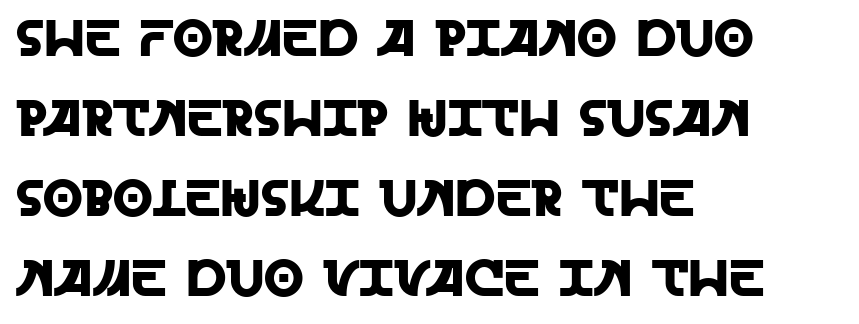
{"serif": "no", "italic": "no", "width": "normal", "x_height": "large", "monospaced": "no", "underline": "no", "align": "left", "line_spacing": "normal", "line_spacing_ratio": 1.57, "letter_spacing": "normal", "letter_spacing_em": 0.0, "glyph_px": 51}
